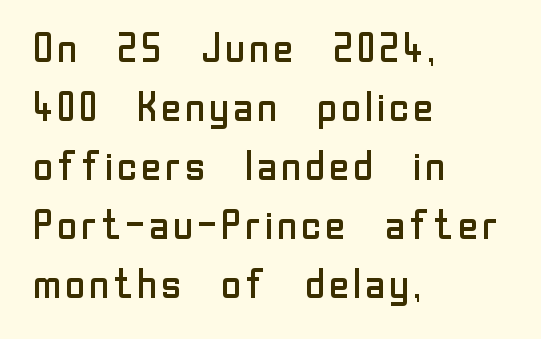
{"serif": "no", "italic": "no", "bold": "no", "weight": "regular", "width": "normal", "stroke_contrast": "low", "x_height": "medium", "monospaced": "no", "underline": "no", "align": "left", "line_spacing": "normal", "line_spacing_ratio": 1.44, "letter_spacing": "normal", "letter_spacing_em": 0.0, "glyph_px": 41}
